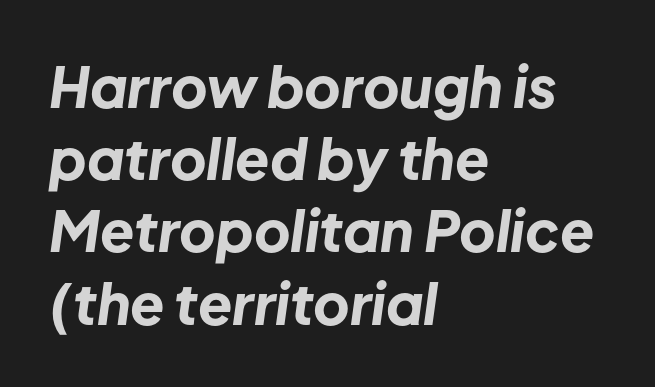
Q: Is the text bold? A: Yes.
Q: Is the text italic (slanted)? A: Yes, it leans right by about 8 degrees.
Q: Is the text underlined? A: No.
Q: How is the paragraph aligned? A: Left-aligned.
Q: Is the spacing between letters normal or unusually wide? A: Normal.
Q: Is the spacing between lines tight, normal or loose? A: Normal.
Q: Width (condensed, normal, or wide)? A: Normal.
Q: Stroke contrast? A: Low.
Q: x-height? A: Medium.
Q: Monospaced? A: No.
